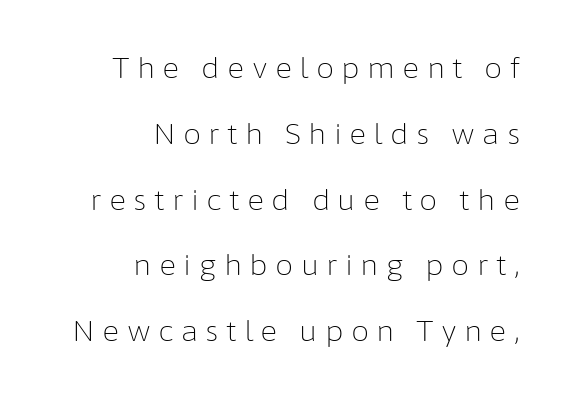
The image shows 29 px light sans-serif type, upright; set right-aligned, loose line spacing (2.27x), unusually wide letter spacing (+0.25 em), not underlined; low stroke contrast and a medium x-height.
